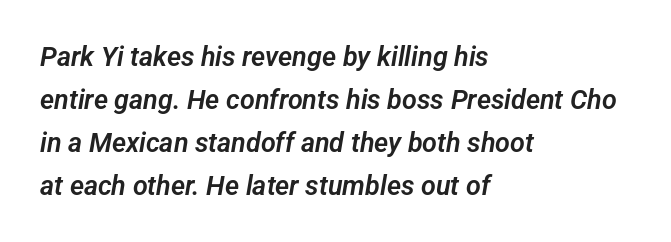
{"underline": "no", "align": "left", "line_spacing": "normal", "line_spacing_ratio": 1.59, "letter_spacing": "normal", "letter_spacing_em": 0.0, "glyph_px": 27}
